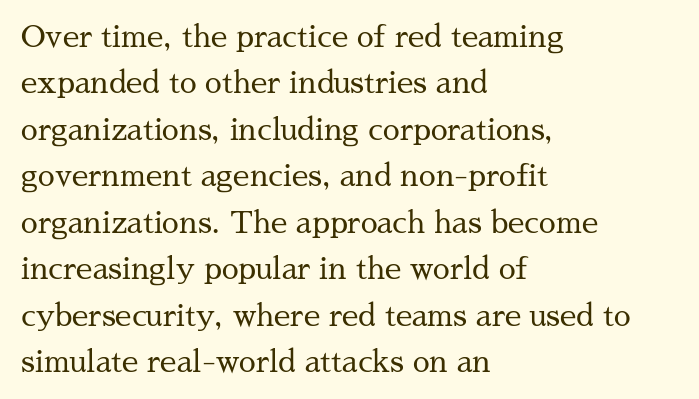
Q: Is the text bold? A: No.
Q: Is the text italic (slanted)? A: No, it is upright.
Q: Is the typeface a serif or a sans-serif typeface? A: Serif.
Q: Is the text underlined? A: No.
Q: How is the paragraph aligned? A: Left-aligned.
Q: Is the spacing between letters normal or unusually wide? A: Normal.
Q: Is the spacing between lines tight, normal or loose? A: Normal.
Q: Width (condensed, normal, or wide)? A: Normal.
Q: Stroke contrast? A: Medium.
Q: x-height? A: Medium.
Q: Monospaced? A: No.
